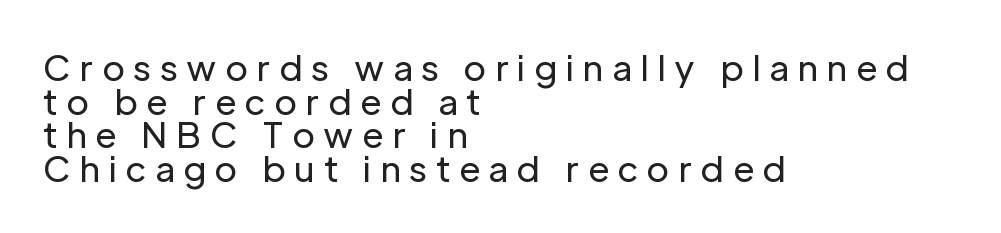
The image shows 35 px regular-weight sans-serif type, upright; set left-aligned, tight line spacing (0.96x), unusually wide letter spacing (+0.24 em), not underlined; low stroke contrast and a medium x-height.
